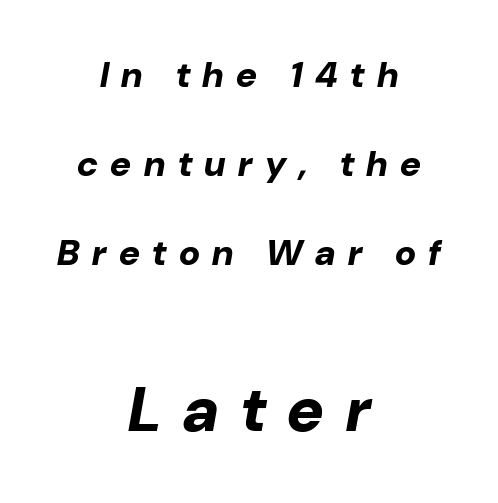
Q: Is the text bold? A: Yes.
Q: Is the text italic (slanted)? A: Yes, it leans right by about 10 degrees.
Q: Is the text underlined? A: No.
Q: How is the paragraph aligned? A: Centered.
Q: Is the spacing between letters normal or unusually wide? A: Unusually wide.
Q: Is the spacing between lines tight, normal or loose? A: Loose.
Q: Which block of text is set in a larger size, the first (top) or the second (bottom)? A: The second (bottom) one.
Q: Width (condensed, normal, or wide)? A: Normal.
Q: Stroke contrast? A: Low.
Q: x-height? A: Medium.
Q: Monospaced? A: No.
